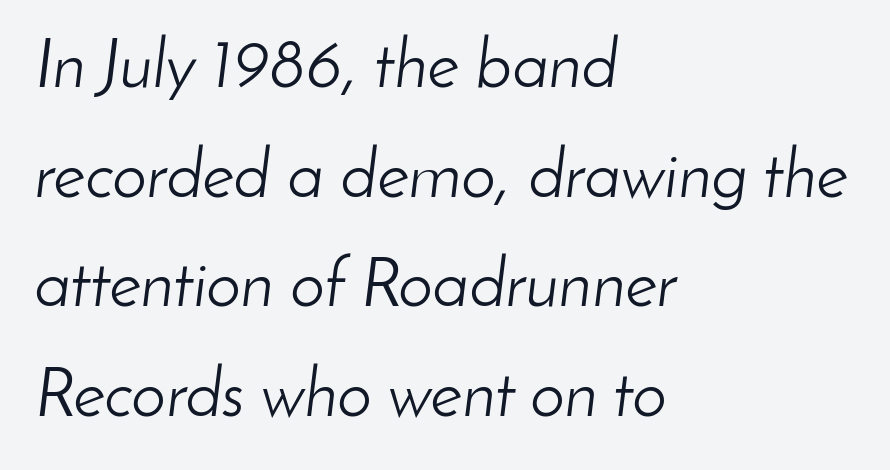
Q: Is the text bold? A: No.
Q: Is the text italic (slanted)? A: Yes, it leans right by about 8 degrees.
Q: Is the text underlined? A: No.
Q: How is the paragraph aligned? A: Left-aligned.
Q: Is the spacing between letters normal or unusually wide? A: Normal.
Q: Is the spacing between lines tight, normal or loose? A: Normal.
Q: Width (condensed, normal, or wide)? A: Normal.
Q: Stroke contrast? A: Low.
Q: x-height? A: Small.
Q: Monospaced? A: No.
